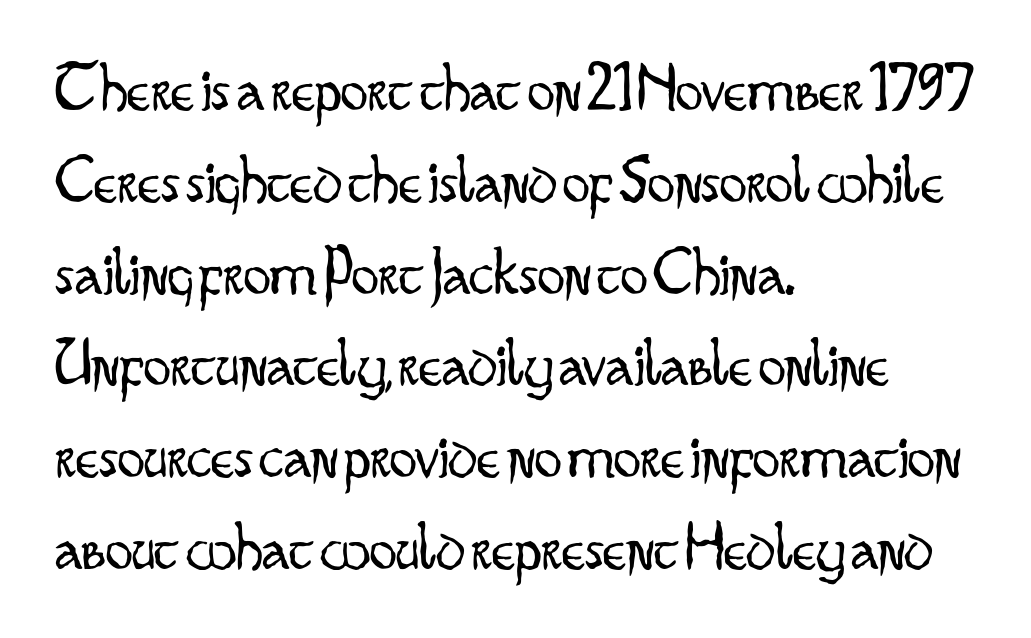
The image shows 68 px light, condensed sans-serif type, upright; set left-aligned, normal line spacing (1.35x), normal letter spacing, not underlined; low stroke contrast and a small x-height.
